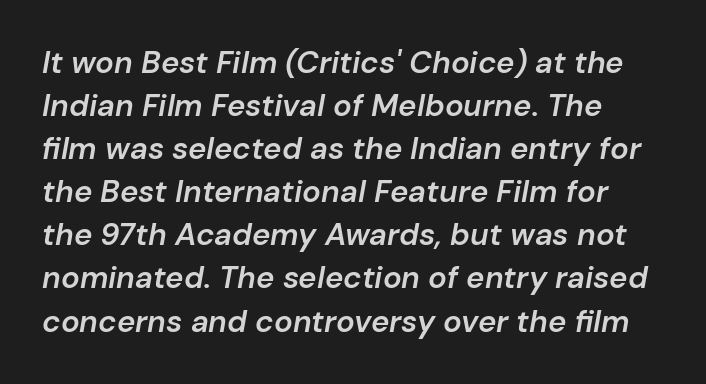
{"italic": "yes", "lean": "right", "slant_degrees": 10, "bold": "semi", "weight": "semibold", "width": "normal", "stroke_contrast": "low", "x_height": "medium", "monospaced": "no", "underline": "no", "line_spacing": "normal", "line_spacing_ratio": 1.39, "letter_spacing": "normal", "letter_spacing_em": 0.0, "glyph_px": 31}
